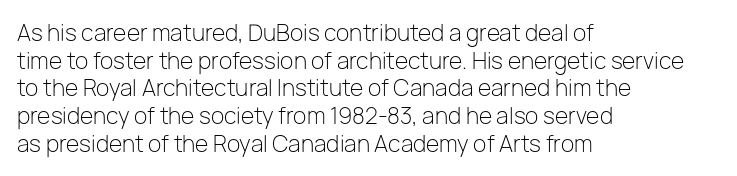
The image shows 22 px text type, upright; set left-aligned, normal line spacing (1.26x), normal letter spacing, not underlined.
